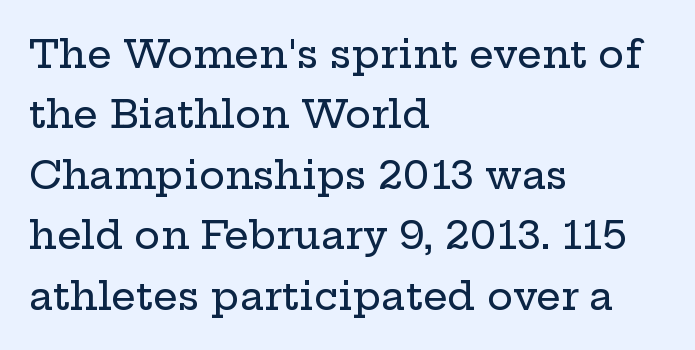
Q: Is the text italic (slanted)? A: No, it is upright.
Q: Is the typeface a serif or a sans-serif typeface? A: Serif.
Q: Is the text underlined? A: No.
Q: How is the paragraph aligned? A: Left-aligned.
Q: Is the spacing between letters normal or unusually wide? A: Normal.
Q: Is the spacing between lines tight, normal or loose? A: Normal.
Q: Width (condensed, normal, or wide)? A: Wide.
Q: Stroke contrast? A: Low.
Q: x-height? A: Medium.
Q: Monospaced? A: No.
